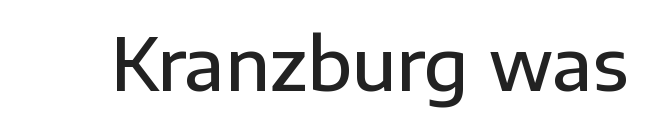
{"serif": "no", "italic": "no", "bold": "semi", "weight": "semibold", "width": "normal", "stroke_contrast": "low", "x_height": "medium", "monospaced": "no", "underline": "no", "letter_spacing": "normal", "letter_spacing_em": 0.0, "glyph_px": 72}
